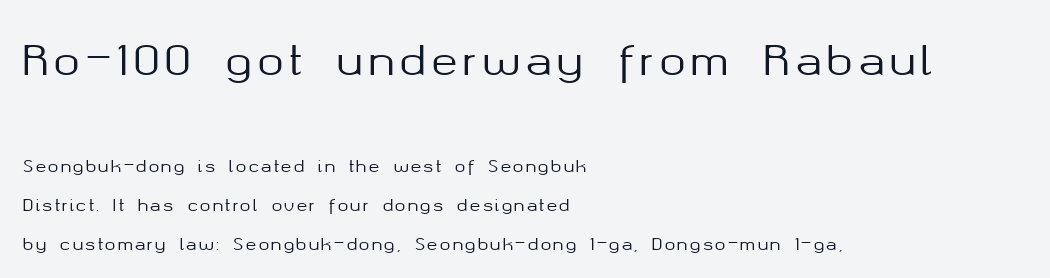
{"serif": "no", "italic": "no", "width": "normal", "stroke_contrast": "medium", "x_height": "medium", "monospaced": "no", "underline": "no", "align": "left", "line_spacing": "loose", "line_spacing_ratio": 2.41, "larger_block": "first", "size_ratio": 2.5, "glyph_px": 40}
